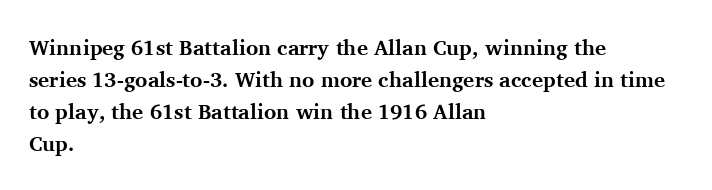
The type sits square on the baseline with zero lean. Summary of weight: heavy, a full bold. Interline gaps are of average width in this sample. The type is set solid horizontally, with unmodified tracking. Underline: absent.
